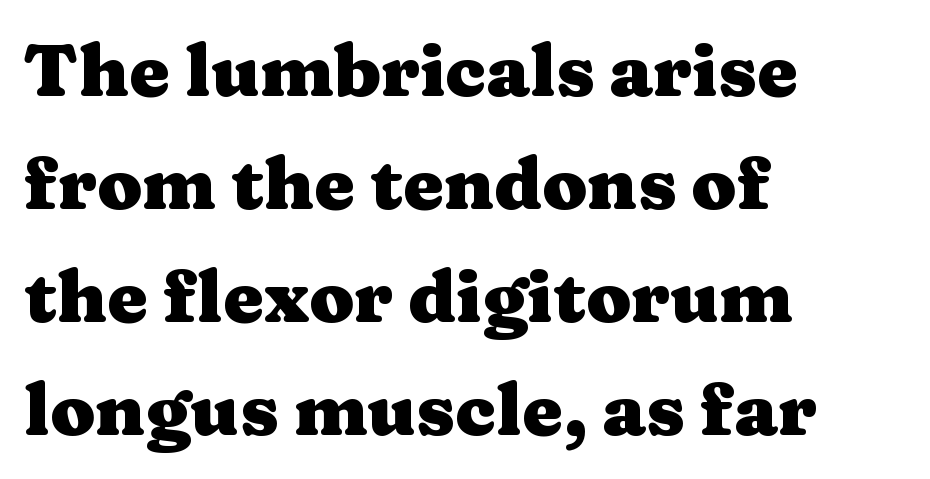
{"serif": "yes", "italic": "no", "bold": "yes", "weight": "heavy", "width": "wide", "stroke_contrast": "medium", "x_height": "medium", "monospaced": "no", "underline": "no", "align": "left", "line_spacing": "normal", "line_spacing_ratio": 1.55, "letter_spacing": "normal", "letter_spacing_em": 0.0, "glyph_px": 73}
